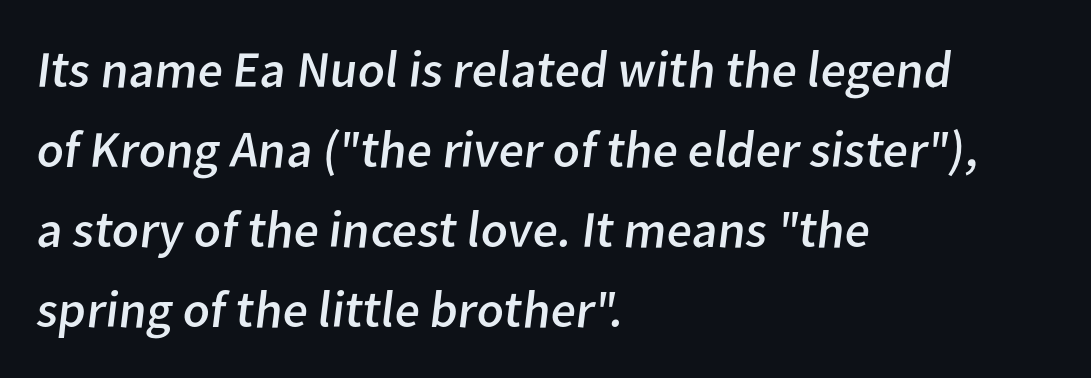
Q: Is the text bold? A: No.
Q: Is the typeface a serif or a sans-serif typeface? A: Sans-serif.
Q: Is the text underlined? A: No.
Q: How is the paragraph aligned? A: Left-aligned.
Q: Is the spacing between letters normal or unusually wide? A: Normal.
Q: Is the spacing between lines tight, normal or loose? A: Normal.
Q: Width (condensed, normal, or wide)? A: Normal.
Q: Stroke contrast? A: Low.
Q: x-height? A: Medium.
Q: Monospaced? A: No.
